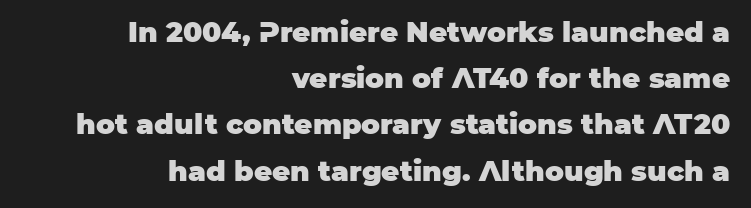
Check the space under the baseline: it is left empty. I'd describe the lettering as bold — thick and assertive. Font category for this specimen: sans-serif. The gaps between neighbouring characters are ordinary and unremarkable. Horizontally, the lines are justified to the trailing edge only.
